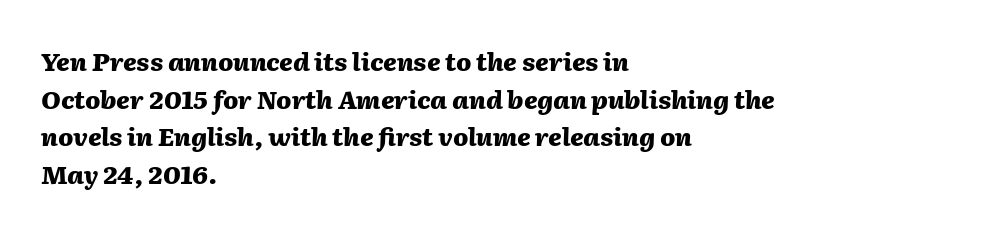
Q: Is the text bold? A: Yes.
Q: Is the text italic (slanted)? A: Yes, it leans right by about 2 degrees.
Q: Is the text underlined? A: No.
Q: How is the paragraph aligned? A: Left-aligned.
Q: Is the spacing between letters normal or unusually wide? A: Normal.
Q: Is the spacing between lines tight, normal or loose? A: Normal.
